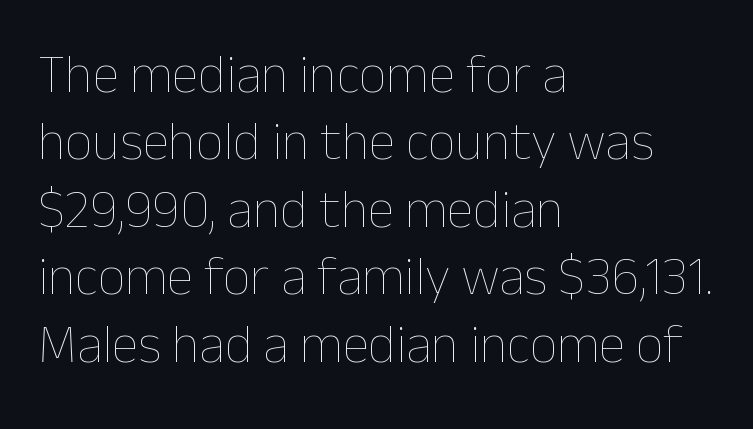
Q: Is the text bold? A: No.
Q: Is the text italic (slanted)? A: No, it is upright.
Q: Is the text underlined? A: No.
Q: How is the paragraph aligned? A: Left-aligned.
Q: Is the spacing between letters normal or unusually wide? A: Normal.
Q: Is the spacing between lines tight, normal or loose? A: Normal.
Q: Width (condensed, normal, or wide)? A: Normal.
Q: Stroke contrast? A: Low.
Q: x-height? A: Medium.
Q: Monospaced? A: No.
